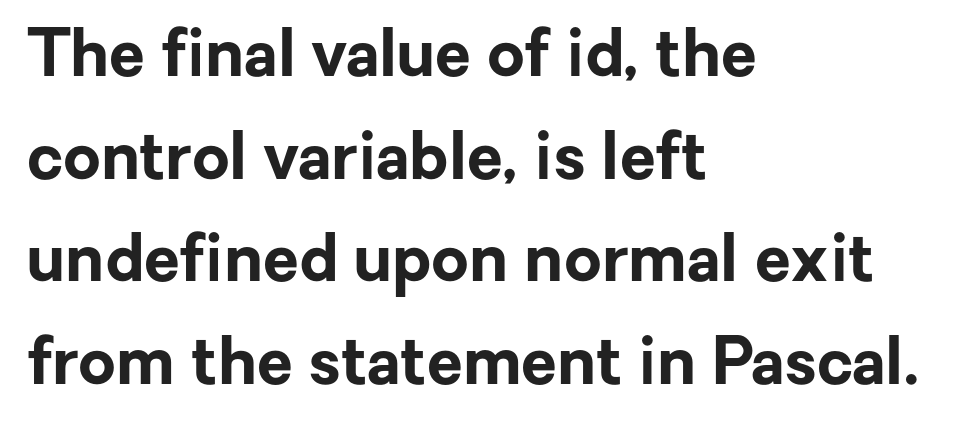
{"serif": "no", "italic": "no", "bold": "yes", "weight": "bold", "width": "normal", "stroke_contrast": "low", "x_height": "medium", "monospaced": "no", "underline": "no", "align": "left", "line_spacing": "normal", "line_spacing_ratio": 1.58, "letter_spacing": "normal", "letter_spacing_em": 0.0, "glyph_px": 65}
